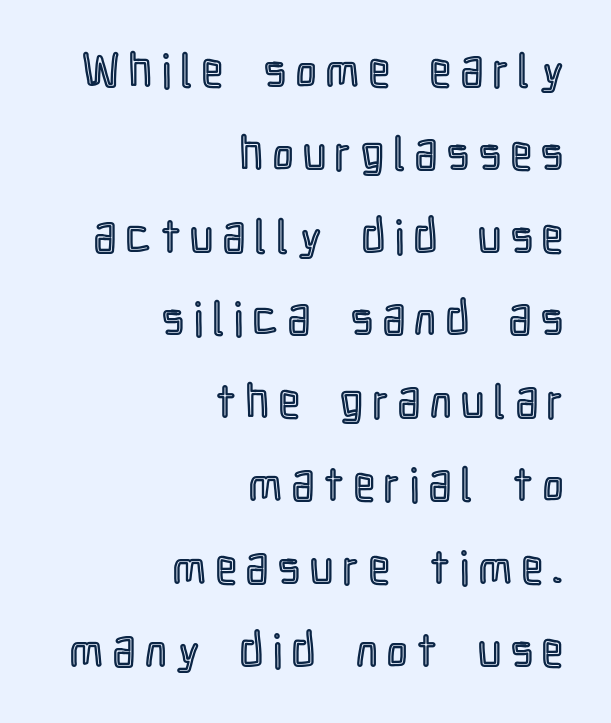
The image shows 46 px condensed type, upright; set right-aligned, line spacing 1.8x, unusually wide letter spacing (+0.22 em), not underlined; a medium x-height.
